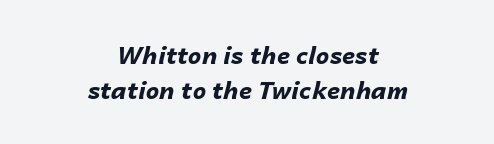
Q: Is the text bold? A: Yes.
Q: Is the text italic (slanted)? A: Yes, it leans right by about 14 degrees.
Q: Is the text underlined? A: No.
Q: How is the paragraph aligned? A: Centered.
Q: Is the spacing between letters normal or unusually wide? A: Normal.
Q: Is the spacing between lines tight, normal or loose? A: Normal.
